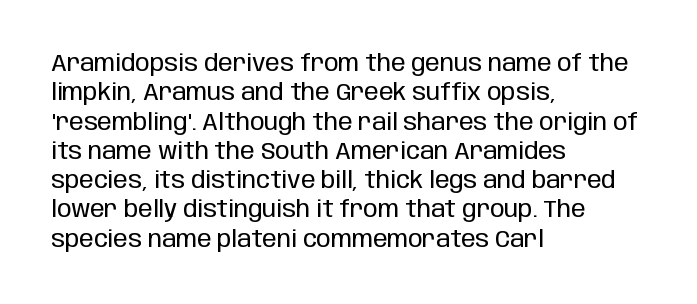
The image shows 24 px text type, upright; set left-aligned, line spacing 1.22x, normal letter spacing, not underlined.
